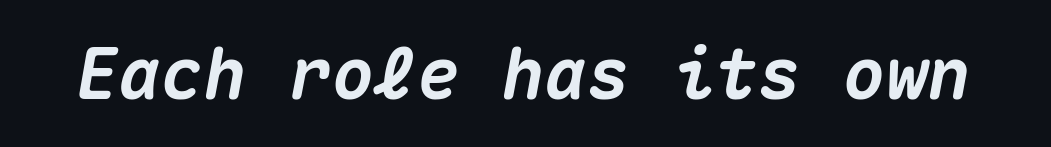
{"italic": "yes", "lean": "right", "slant_degrees": 10, "bold": "yes", "weight": "heavy", "width": "normal", "stroke_contrast": "medium", "x_height": "medium", "monospaced": "yes", "underline": "no", "letter_spacing": "normal", "letter_spacing_em": 0.0, "glyph_px": 71}
